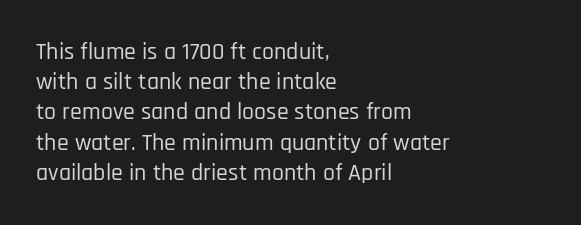
Leading: standard. Ascenders rise straight up at ninety degrees. The text block is weighted toward the left margin, trailing off unevenly rightward. Default kerning and tracking; the words read as compact shapes. Underlining? Definitely not there.
